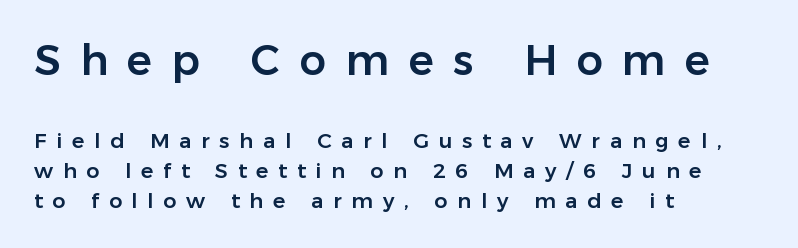
Q: Is the text italic (slanted)? A: No, it is upright.
Q: Is the typeface a serif or a sans-serif typeface? A: Sans-serif.
Q: Is the text underlined? A: No.
Q: How is the paragraph aligned? A: Left-aligned.
Q: Is the spacing between letters normal or unusually wide? A: Unusually wide.
Q: Is the spacing between lines tight, normal or loose? A: Normal.
Q: Which block of text is set in a larger size, the first (top) or the second (bottom)? A: The first (top) one.
Q: Width (condensed, normal, or wide)? A: Normal.
Q: Stroke contrast? A: Low.
Q: x-height? A: Medium.
Q: Monospaced? A: No.
